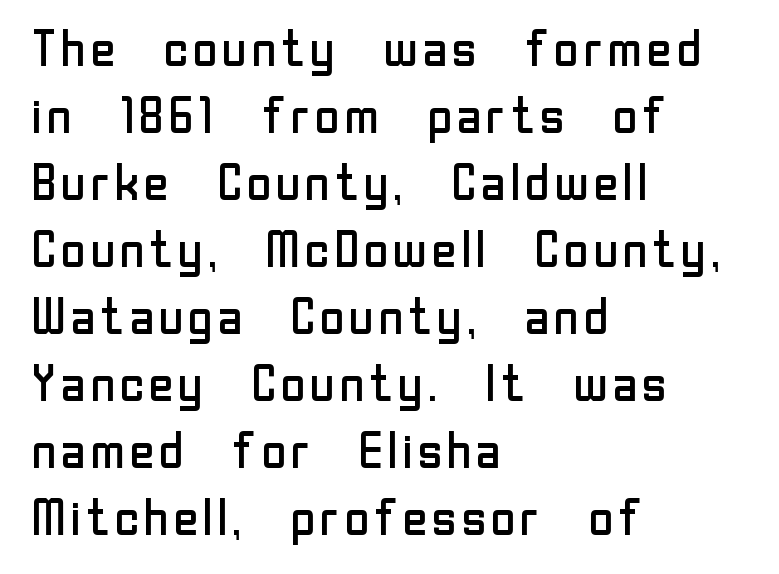
The image shows 50 px regular-weight sans-serif type, upright; set left-aligned, normal line spacing (1.34x), normal letter spacing, not underlined; low stroke contrast and a medium x-height.
